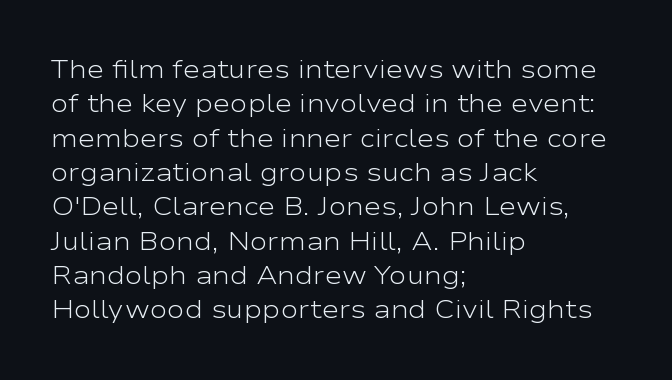
Leftover space on each line is placed entirely after the last word. Notice how the stems are strictly vertical — no italics here. The rendering uses a moderate line-height, typical for paragraphs. Underlining? Definitely not there. A light-to-regular cut is what we see here.
